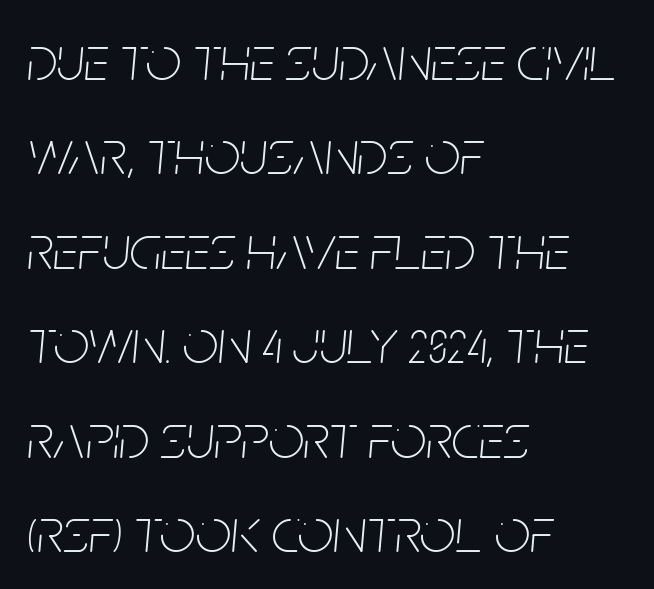
Which margin do the lines hug? The left one — the right edge is uneven. A typesetter would call this leading conventional body-copy spacing. Characters follow at the spacing the type designer built in. Is the type slanted? Yes — the strokes lean at a clear angle.
